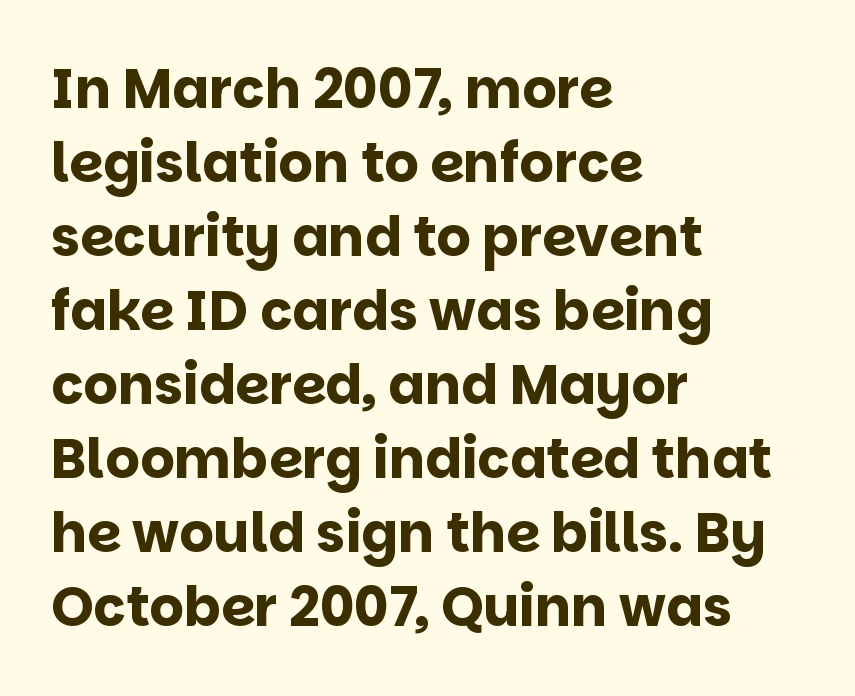
Q: Is the text bold? A: Yes.
Q: Is the text italic (slanted)? A: No, it is upright.
Q: Is the typeface a serif or a sans-serif typeface? A: Sans-serif.
Q: Is the text underlined? A: No.
Q: How is the paragraph aligned? A: Left-aligned.
Q: Is the spacing between letters normal or unusually wide? A: Normal.
Q: Is the spacing between lines tight, normal or loose? A: Normal.
Q: Width (condensed, normal, or wide)? A: Normal.
Q: Stroke contrast? A: Low.
Q: x-height? A: Large.
Q: Monospaced? A: No.
